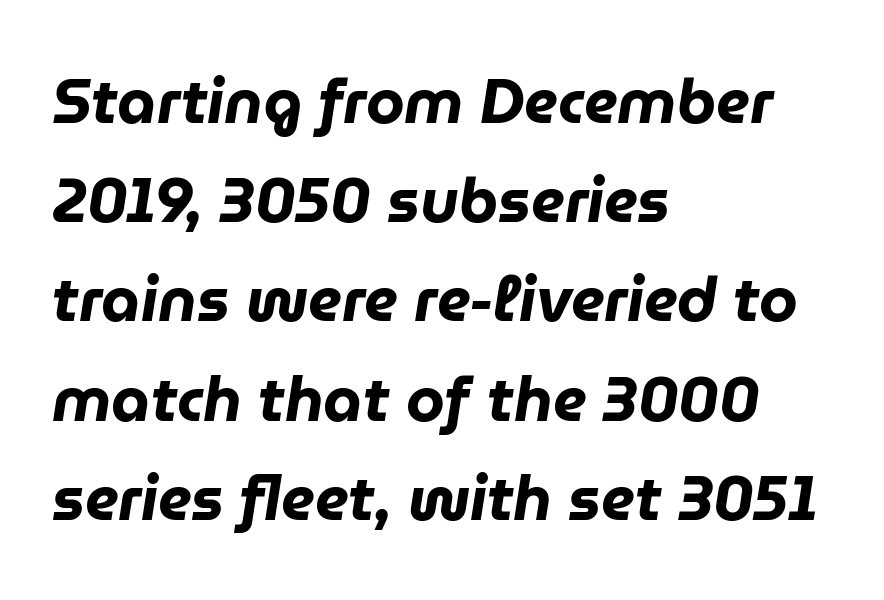
Q: Is the text bold? A: Yes.
Q: Is the text italic (slanted)? A: Yes, it leans right by about 9 degrees.
Q: Is the text underlined? A: No.
Q: How is the paragraph aligned? A: Left-aligned.
Q: Is the spacing between letters normal or unusually wide? A: Normal.
Q: Is the spacing between lines tight, normal or loose? A: Normal.
Q: Width (condensed, normal, or wide)? A: Normal.
Q: Stroke contrast? A: Low.
Q: x-height? A: Medium.
Q: Monospaced? A: No.
